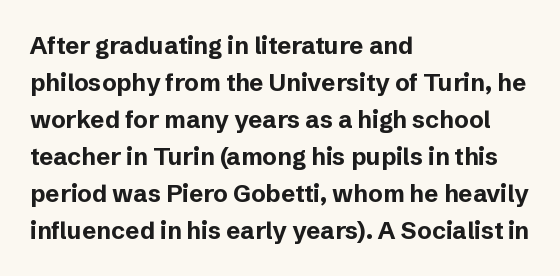
{"italic": "no", "bold": "yes", "underline": "no", "align": "left", "line_spacing": "normal", "line_spacing_ratio": 1.54, "letter_spacing": "normal", "letter_spacing_em": 0.0, "glyph_px": 24}
